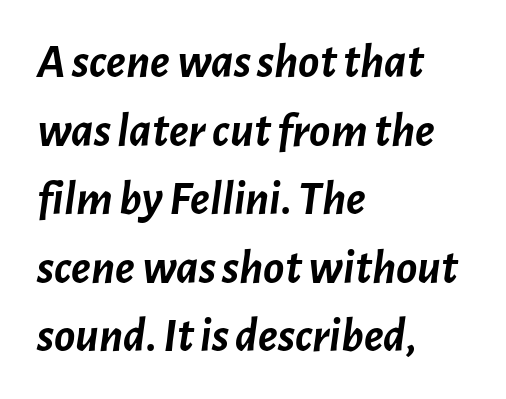
The image shows 49 px semibold type, italic (leaning right); set left-aligned, normal line spacing (1.4x), normal letter spacing, not underlined; low stroke contrast and a medium x-height.
